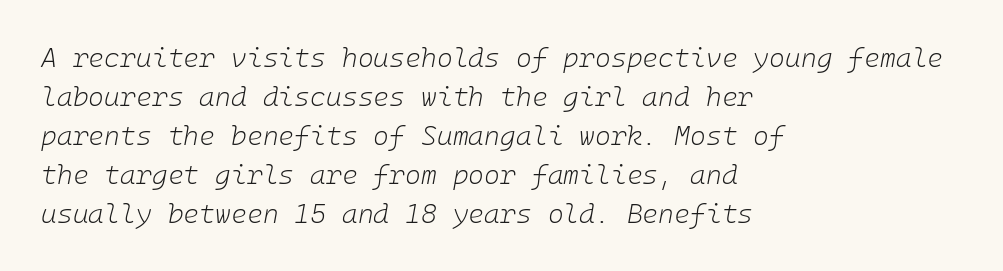
The image shows 27 px text type, italic (leaning right); set left-aligned, normal line spacing (1.44x), normal letter spacing, not underlined.
